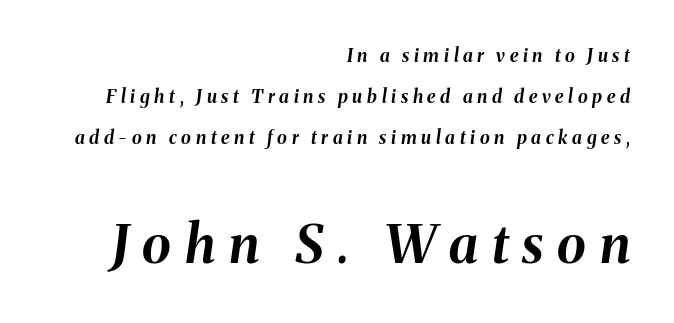
Tracking value appears strongly positive — letters spread wide. The zone under the glyphs is completely vacant. Thick stems and heavy bowls — unmistakably bold. Each letter keeps its own natural width here, so spacing adapts to shape. The leading is generous, giving the passage an open texture.
